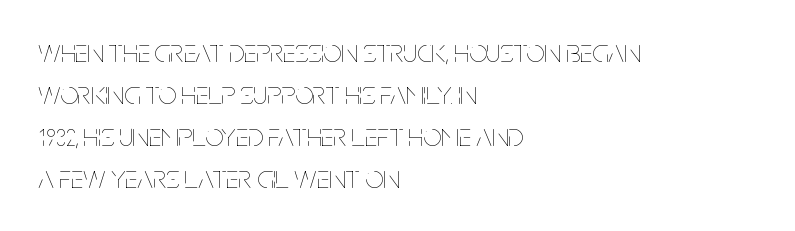
{"italic": "no", "bold": "no", "weight": "thin", "width": "condensed", "stroke_contrast": "low", "x_height": "large", "monospaced": "no", "underline": "no", "align": "left", "line_spacing": "normal", "line_spacing_ratio": 1.31, "letter_spacing": "normal", "letter_spacing_em": 0.0, "glyph_px": 32}
